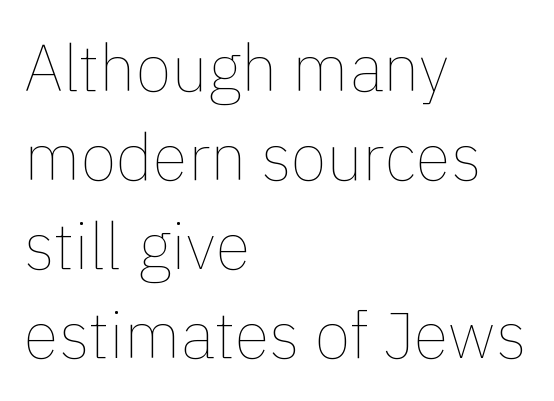
Q: Is the text bold? A: No.
Q: Is the text italic (slanted)? A: No, it is upright.
Q: Is the text underlined? A: No.
Q: How is the paragraph aligned? A: Left-aligned.
Q: Is the spacing between letters normal or unusually wide? A: Normal.
Q: Is the spacing between lines tight, normal or loose? A: Normal.
Q: Width (condensed, normal, or wide)? A: Normal.
Q: x-height? A: Medium.
Q: Monospaced? A: No.
